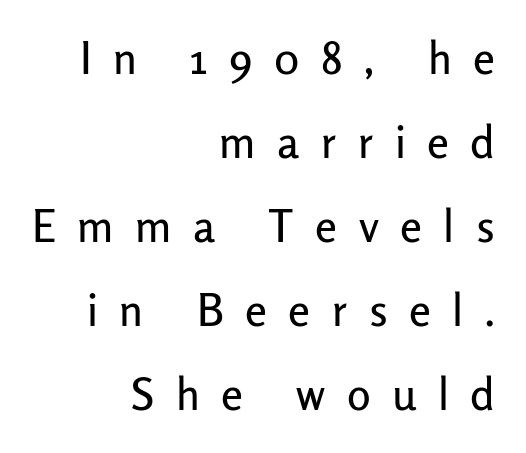
These lines stack with their right ends in a neat column. Note the varied advance widths — an 'i' is clearly narrower than an 'm'. Descenders hang freely into open space. The passage shown is typeset with a sans-serif family.
